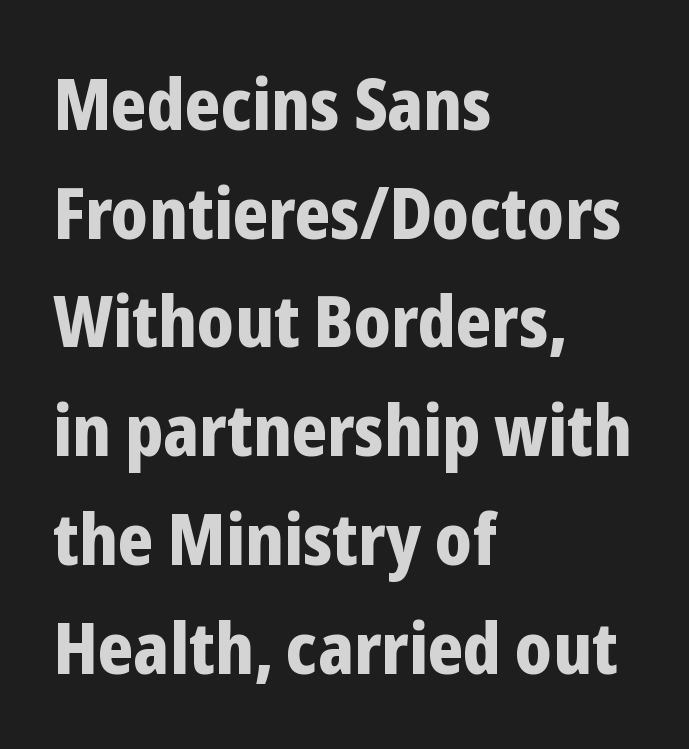
The strokes are fattened all the way to bold. Which margin do the lines hug? The left one — the right edge is uneven. If you drew a line through each stem, it would be perfectly vertical. This sample has the flowing, uneven cadence of proportional lettering.
